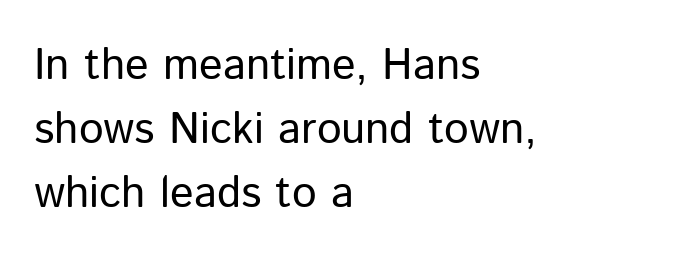
The image shows 44 px regular-weight sans-serif type, upright; set left-aligned, normal line spacing (1.45x), normal letter spacing, not underlined; low stroke contrast and a medium x-height.
